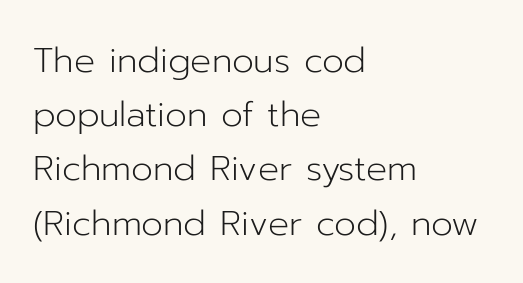
Q: Is the text bold? A: No.
Q: Is the text italic (slanted)? A: No, it is upright.
Q: Is the typeface a serif or a sans-serif typeface? A: Sans-serif.
Q: Is the text underlined? A: No.
Q: How is the paragraph aligned? A: Left-aligned.
Q: Is the spacing between letters normal or unusually wide? A: Normal.
Q: Is the spacing between lines tight, normal or loose? A: Normal.
Q: Width (condensed, normal, or wide)? A: Normal.
Q: Stroke contrast? A: Low.
Q: x-height? A: Medium.
Q: Monospaced? A: No.
